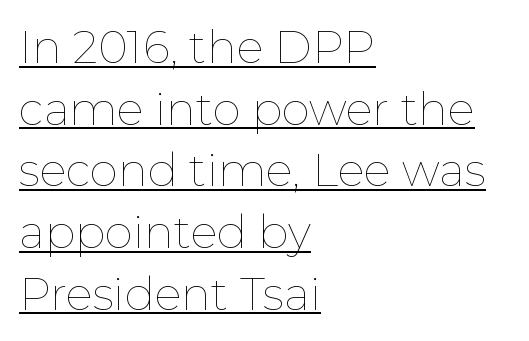
Quick note: underline on. Each new line begins a customary step beneath the previous one. The rendering uses natural spacing where letterforms have individual widths. What stands out about the letter spacing? Nothing — it is the standard amount.
